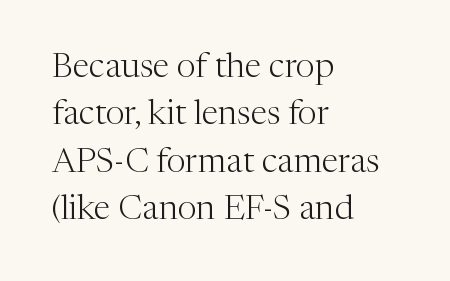
Stems here are at most as thick as an everyday book face. Quick note: underline off. This sample has the flowing, uneven cadence of proportional lettering. Inter-character spacing is left at the font's built-in metrics. Serifs: yes, visible at the terminals of the letterforms.
